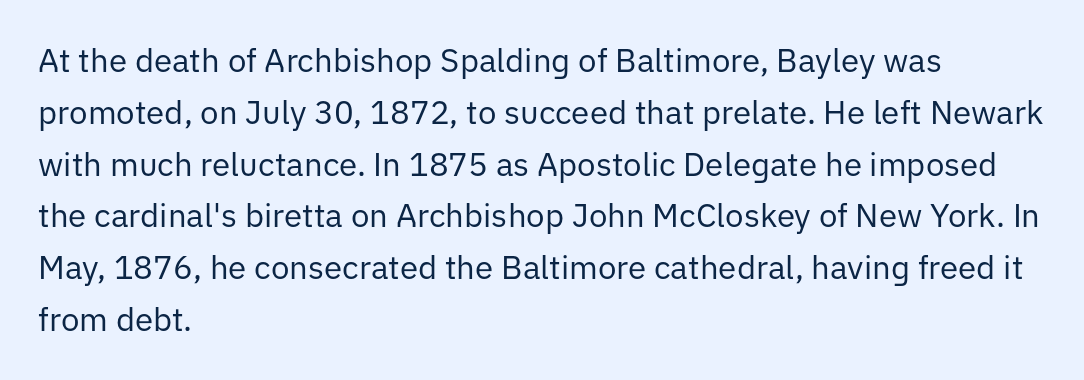
Q: Is the text bold? A: No.
Q: Is the text italic (slanted)? A: No, it is upright.
Q: Is the typeface a serif or a sans-serif typeface? A: Sans-serif.
Q: Is the text underlined? A: No.
Q: How is the paragraph aligned? A: Left-aligned.
Q: Is the spacing between letters normal or unusually wide? A: Normal.
Q: Is the spacing between lines tight, normal or loose? A: Normal.
Q: Width (condensed, normal, or wide)? A: Normal.
Q: Stroke contrast? A: Low.
Q: x-height? A: Medium.
Q: Monospaced? A: No.
